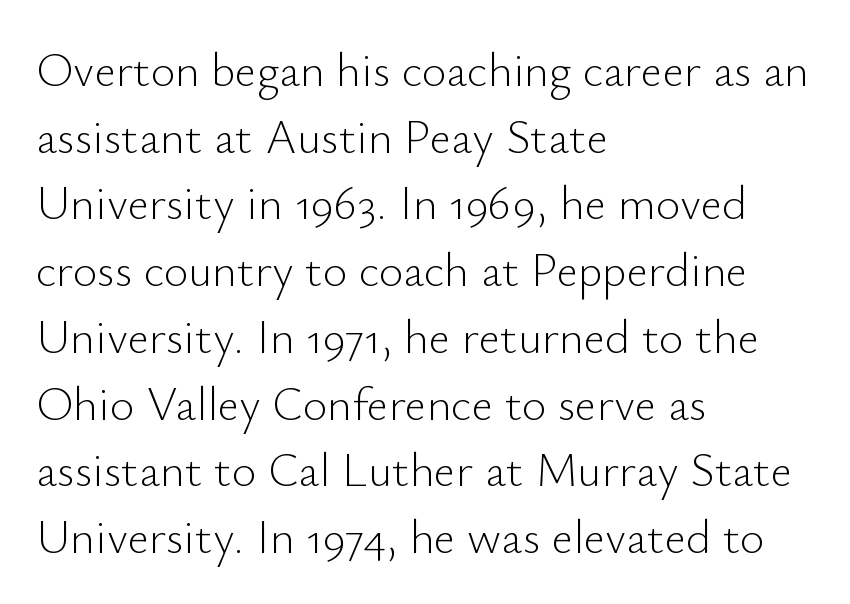
Only glyphs here, with clear space below each row. Stems here are at most as thick as an everyday book face. Compared with typical paragraphs, the rows here are spaced about the same. Characters remain perfectly vertical along every line. The type is set solid horizontally, with unmodified tracking. Nothing sits at the stroke ends, so this counts as sans-serif.
